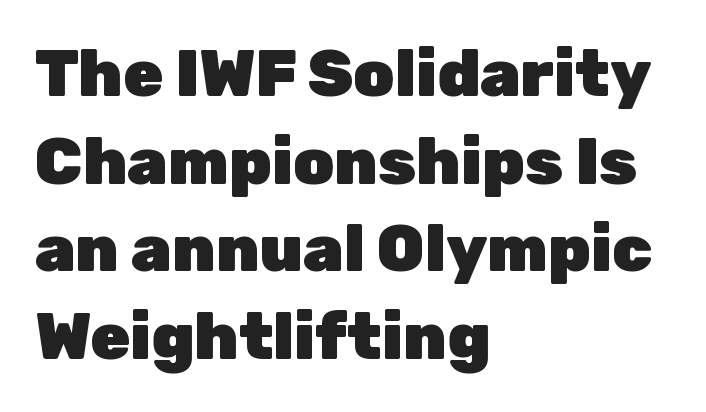
Q: Is the text bold? A: Yes.
Q: Is the text italic (slanted)? A: No, it is upright.
Q: Is the typeface a serif or a sans-serif typeface? A: Sans-serif.
Q: Is the text underlined? A: No.
Q: How is the paragraph aligned? A: Left-aligned.
Q: Is the spacing between letters normal or unusually wide? A: Normal.
Q: Is the spacing between lines tight, normal or loose? A: Normal.
Q: Width (condensed, normal, or wide)? A: Normal.
Q: Stroke contrast? A: Low.
Q: x-height? A: Medium.
Q: Monospaced? A: No.
